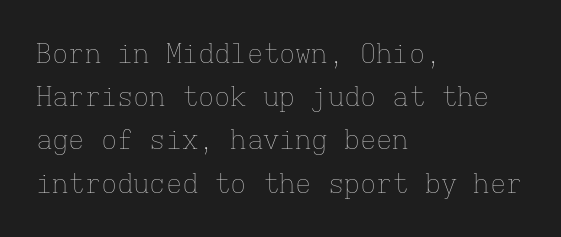
Q: Is the text bold? A: No.
Q: Is the text italic (slanted)? A: No, it is upright.
Q: Is the text underlined? A: No.
Q: How is the paragraph aligned? A: Left-aligned.
Q: Is the spacing between letters normal or unusually wide? A: Normal.
Q: Is the spacing between lines tight, normal or loose? A: Normal.
